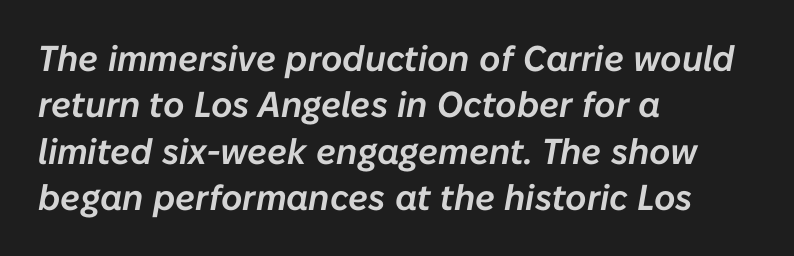
The image shows 36 px text type, italic (leaning right); set left-aligned, normal line spacing (1.29x), normal letter spacing, not underlined; low stroke contrast and a medium x-height.
